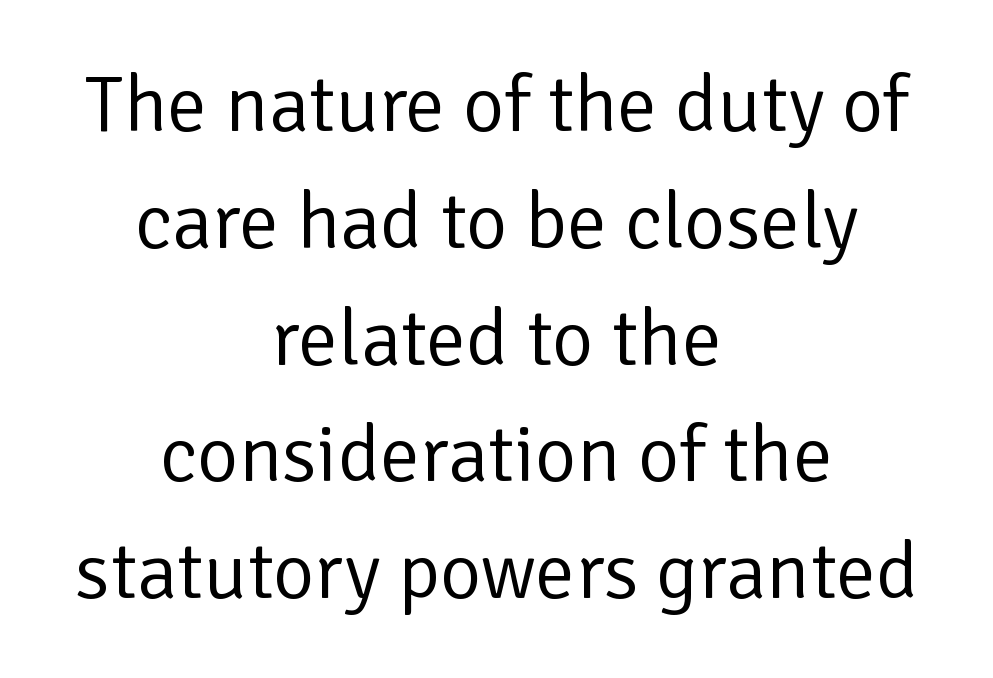
How would I describe the line gaps? Plain and ordinary. Typeset on center — no edge is straight. A quiet, ordinary-to-light weight characterises the typeface. The axis of the letterforms is exactly vertical.
